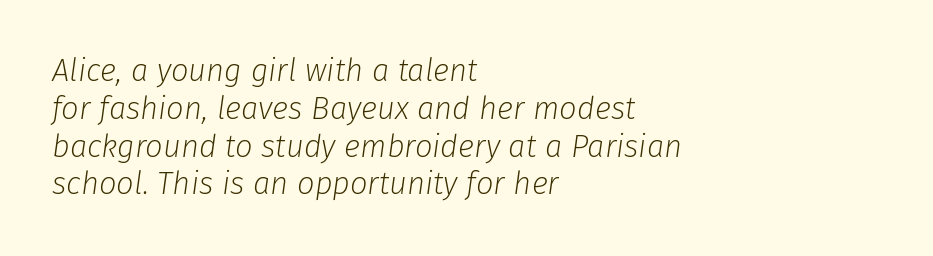
{"italic": "yes", "lean": "right", "slant_degrees": 8, "bold": "no", "weight": "light", "width": "normal", "stroke_contrast": "low", "x_height": "medium", "monospaced": "no", "underline": "no", "align": "left", "line_spacing_ratio": 1.22, "letter_spacing": "normal", "letter_spacing_em": 0.0, "glyph_px": 31}
